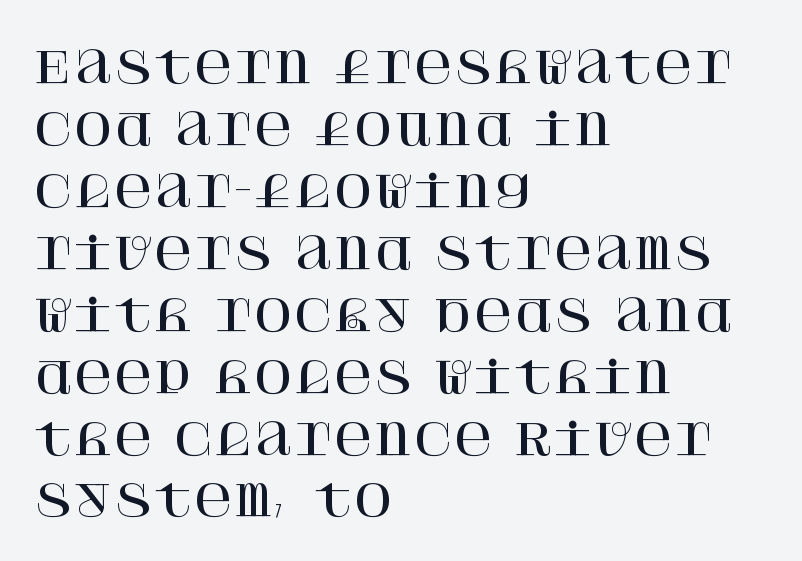
These lines stack with their left ends in a neat column. This rendering features lettering with no underline. Classification — serif. The rendering uses a moderate line-height, typical for paragraphs.
